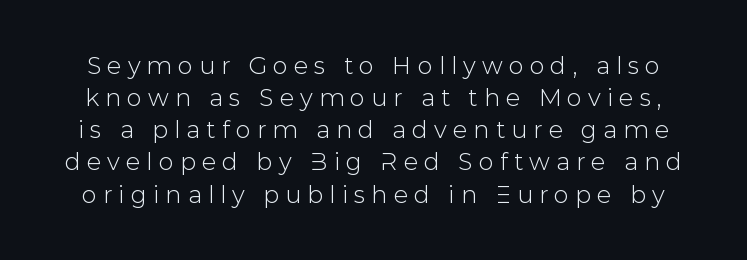
A bare baseline throughout the passage. The letters stand upright; this is a roman face. The vertical gap from one line to the next is medium. Between one letter and the next there's a generous, obvious gap.
